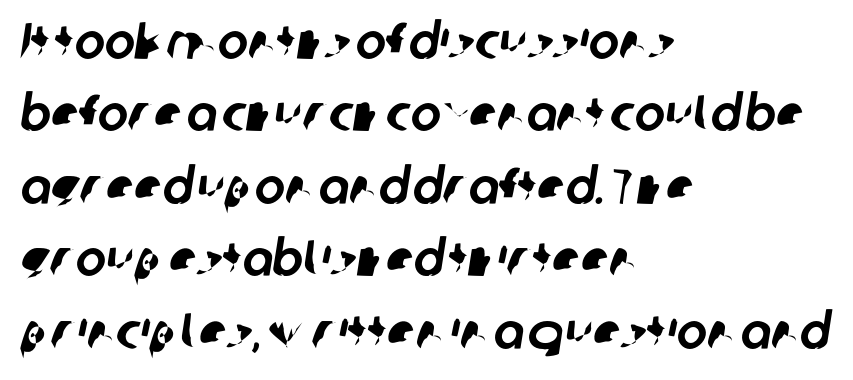
All the whitespace from short lines collects on the right. Is this a fixed-width face? No — the glyphs have proportional, varying widths. The passage shown has conventional tracking throughout. Leading: standard. The strip under each line holds only bare page.
